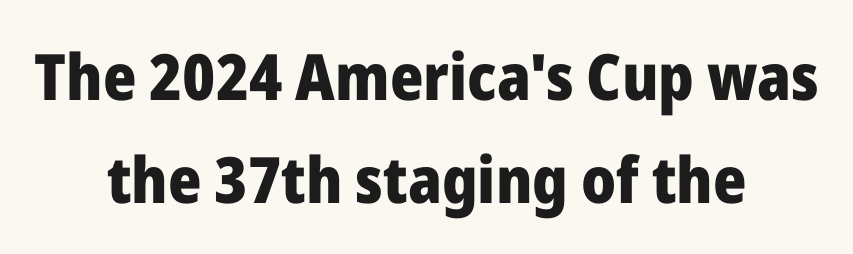
Q: Is the text bold? A: Yes.
Q: Is the text italic (slanted)? A: No, it is upright.
Q: Is the typeface a serif or a sans-serif typeface? A: Sans-serif.
Q: Is the text underlined? A: No.
Q: How is the paragraph aligned? A: Centered.
Q: Is the spacing between letters normal or unusually wide? A: Normal.
Q: Is the spacing between lines tight, normal or loose? A: Normal.
Q: Width (condensed, normal, or wide)? A: Normal.
Q: Stroke contrast? A: Low.
Q: x-height? A: Medium.
Q: Monospaced? A: No.
